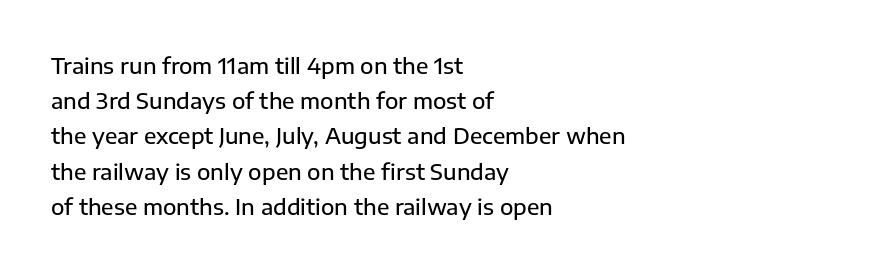
The image shows 22 px text type, upright; set left-aligned, normal line spacing (1.6x), normal letter spacing, not underlined.
